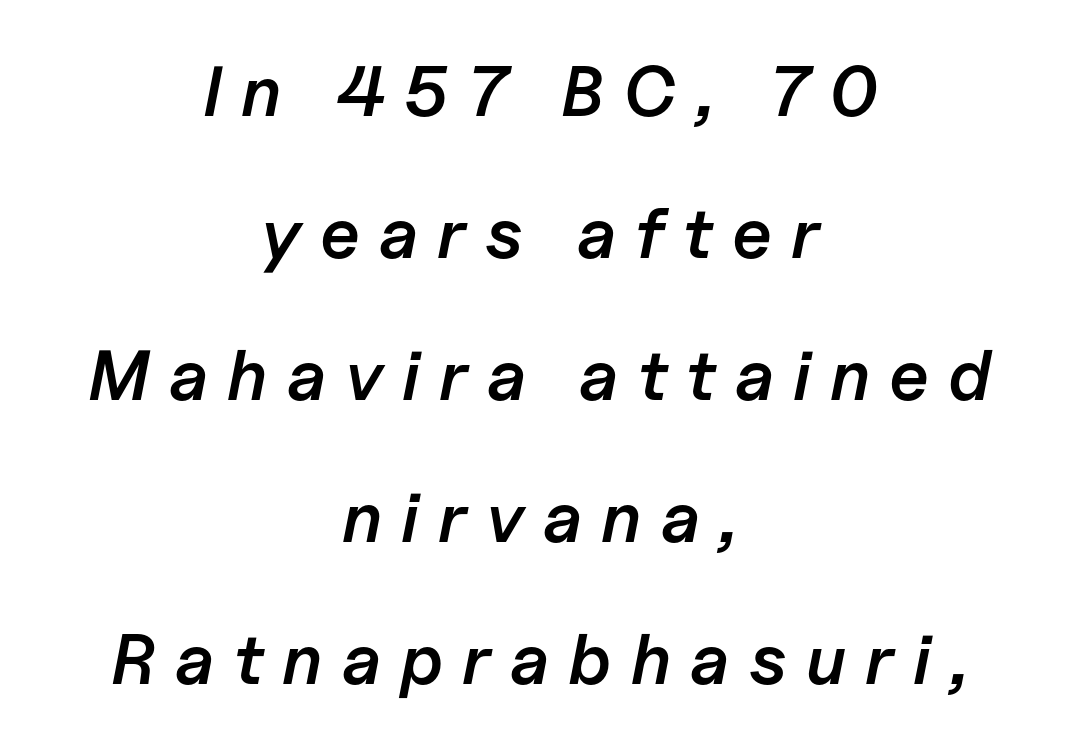
{"italic": "yes", "lean": "right", "slant_degrees": 11, "bold": "semi", "weight": "semibold", "width": "normal", "stroke_contrast": "low", "x_height": "medium", "monospaced": "no", "underline": "no", "align": "center", "line_spacing": "loose", "line_spacing_ratio": 2.0, "letter_spacing": "wide", "letter_spacing_em": 0.27, "glyph_px": 71}
